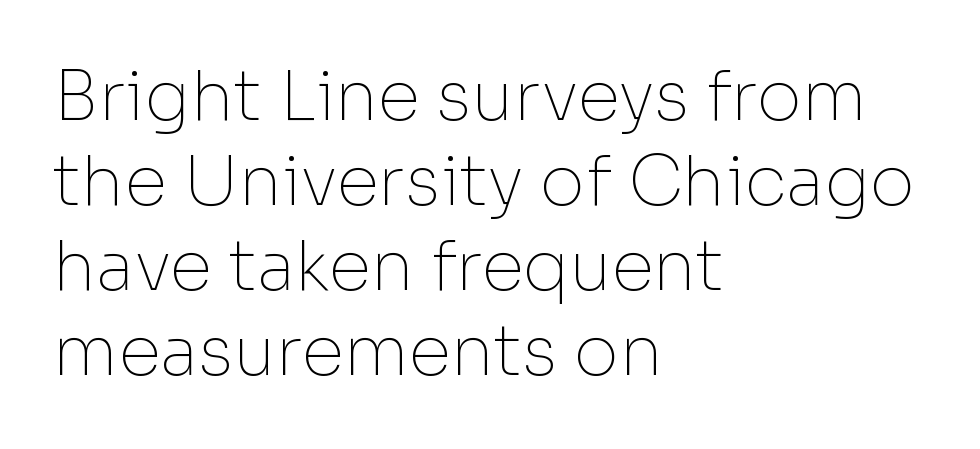
{"serif": "no", "italic": "no", "bold": "no", "weight": "thin", "width": "normal", "stroke_contrast": "low", "x_height": "medium", "monospaced": "no", "underline": "no", "align": "left", "line_spacing_ratio": 1.23, "letter_spacing": "normal", "letter_spacing_em": 0.0, "glyph_px": 69}
